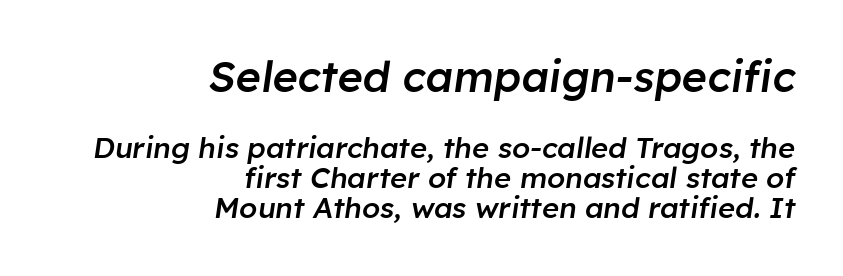
Q: Is the text bold? A: Semi-bold.
Q: Is the text italic (slanted)? A: Yes, it leans right by about 8 degrees.
Q: Is the text underlined? A: No.
Q: How is the paragraph aligned? A: Right-aligned.
Q: Is the spacing between letters normal or unusually wide? A: Normal.
Q: Is the spacing between lines tight, normal or loose? A: Tight.
Q: Which block of text is set in a larger size, the first (top) or the second (bottom)? A: The first (top) one.
Q: Width (condensed, normal, or wide)? A: Normal.
Q: Stroke contrast? A: Low.
Q: x-height? A: Medium.
Q: Monospaced? A: No.
